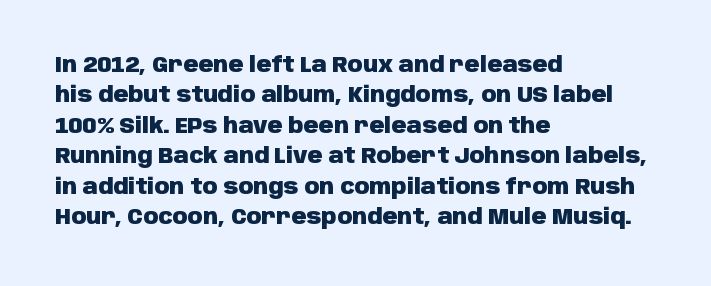
The image shows 21 px bold type, upright; set left-aligned, normal line spacing (1.45x), normal letter spacing, not underlined.
